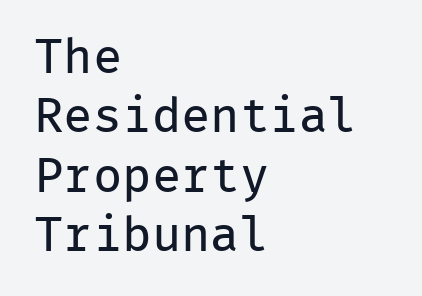
Q: Is the text bold? A: No.
Q: Is the text italic (slanted)? A: No, it is upright.
Q: Is the typeface a serif or a sans-serif typeface? A: Sans-serif.
Q: Is the text underlined? A: No.
Q: How is the paragraph aligned? A: Left-aligned.
Q: Is the spacing between letters normal or unusually wide? A: Normal.
Q: Width (condensed, normal, or wide)? A: Normal.
Q: Stroke contrast? A: Low.
Q: x-height? A: Medium.
Q: Monospaced? A: Yes.
